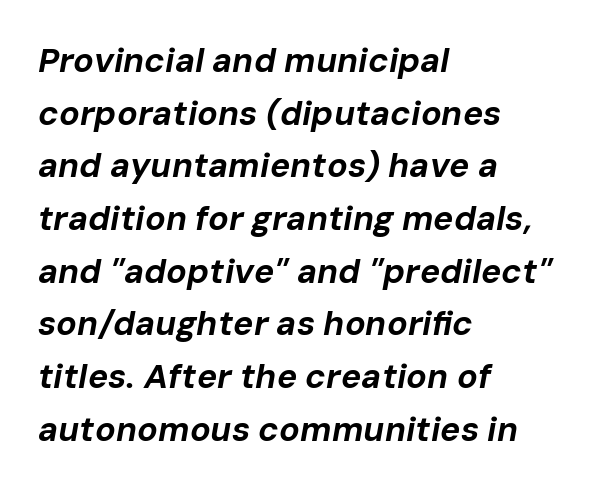
Q: Is the text bold? A: Yes.
Q: Is the text italic (slanted)? A: Yes, it leans right by about 10 degrees.
Q: Is the text underlined? A: No.
Q: How is the paragraph aligned? A: Left-aligned.
Q: Is the spacing between letters normal or unusually wide? A: Normal.
Q: Is the spacing between lines tight, normal or loose? A: Normal.
Q: Width (condensed, normal, or wide)? A: Normal.
Q: Stroke contrast? A: Low.
Q: x-height? A: Medium.
Q: Monospaced? A: No.
